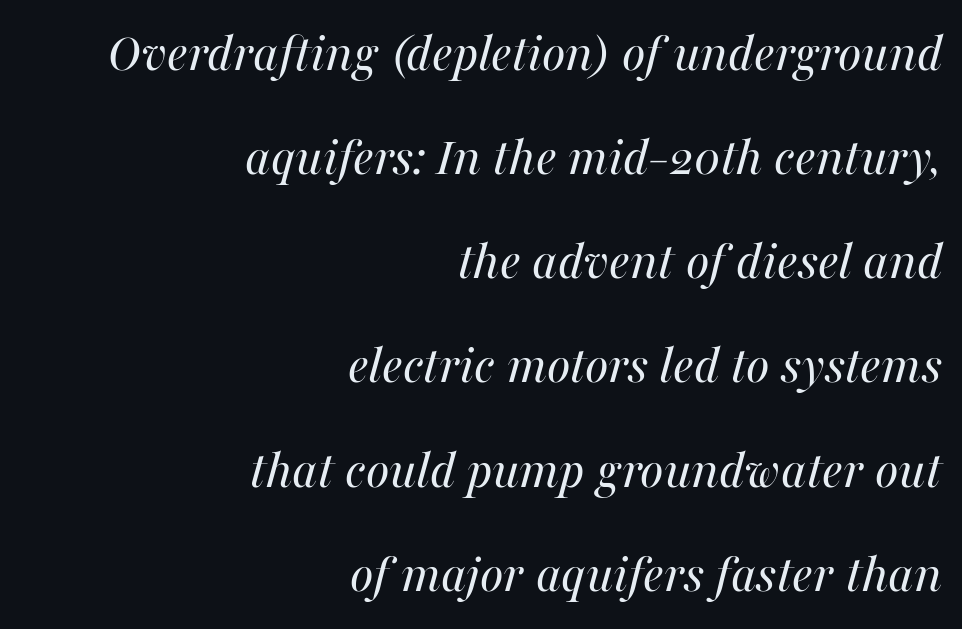
Q: Is the text bold? A: No.
Q: Is the text italic (slanted)? A: Yes, it leans right by about 16 degrees.
Q: Is the text underlined? A: No.
Q: How is the paragraph aligned? A: Right-aligned.
Q: Is the spacing between letters normal or unusually wide? A: Normal.
Q: Width (condensed, normal, or wide)? A: Normal.
Q: Stroke contrast? A: Medium.
Q: x-height? A: Medium.
Q: Monospaced? A: No.
